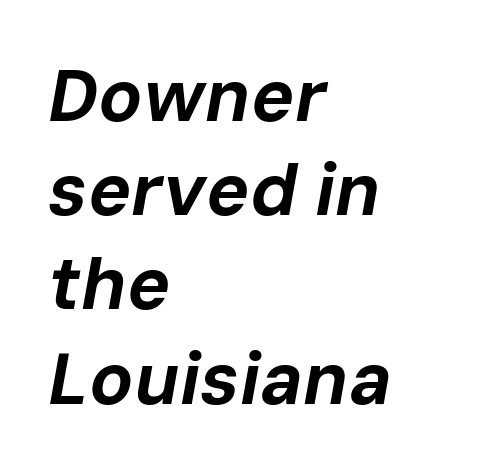
Q: Is the text bold? A: Yes.
Q: Is the text italic (slanted)? A: Yes, it leans right by about 10 degrees.
Q: Is the text underlined? A: No.
Q: How is the paragraph aligned? A: Left-aligned.
Q: Is the spacing between letters normal or unusually wide? A: Normal.
Q: Is the spacing between lines tight, normal or loose? A: Normal.
Q: Width (condensed, normal, or wide)? A: Normal.
Q: Stroke contrast? A: Low.
Q: x-height? A: Medium.
Q: Monospaced? A: No.
